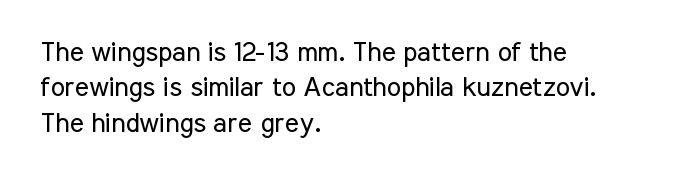
The image shows 27 px text type, upright; set left-aligned, normal line spacing (1.31x), normal letter spacing, not underlined.
